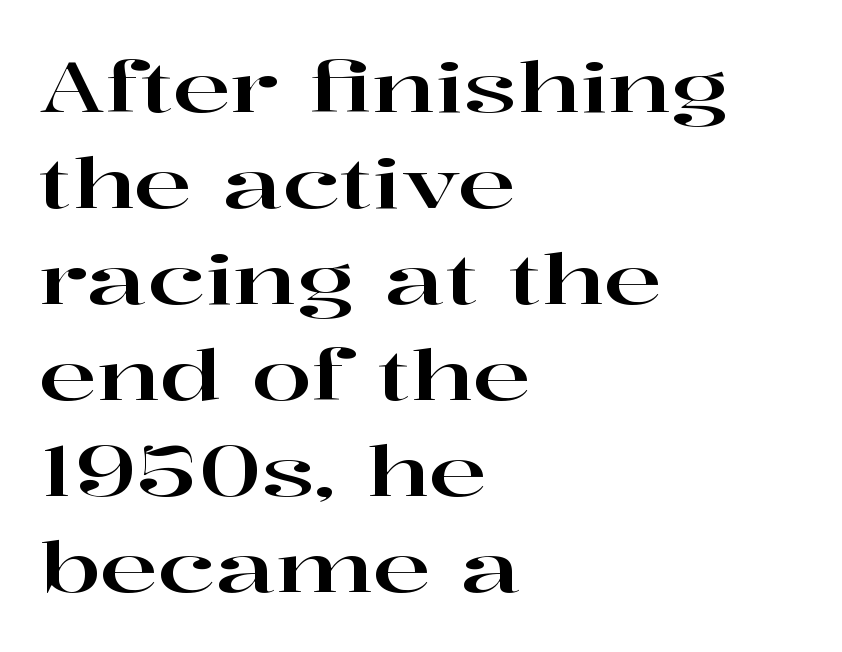
Where is the straight margin? On the left. The words here are not underlined. The passage shown stacks its lines at a standard gap. This sample uses an upright cut, with every glyph sitting square on the baseline. The letters carry serifs — small finishing strokes at the ends of their stems.
